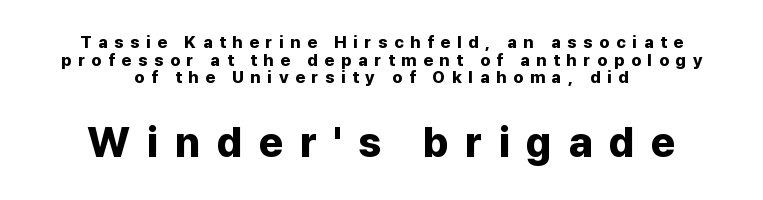
The passage shown stacks its lines with hardly any gap. A typesetter would mark this as roman, not italic. You can tell from the bare stems that sans-serif type was used. The following chunk of copy outweighs the initial chunk in type size. Where is the straight margin? There isn't one; the lines are centered.
